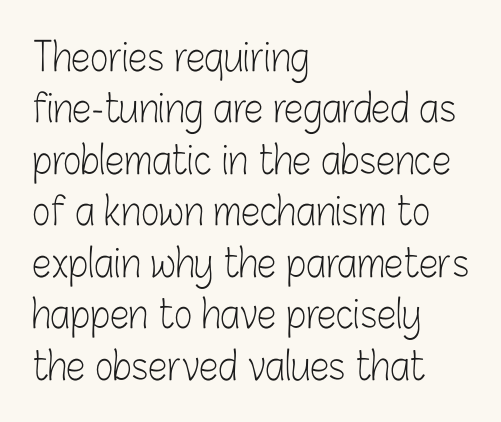
This block has exactly the height ordinary leading produces. Is the stroke heavy? The answer is a plain regular-or-lighter. Spacing verdict: proportional, widths tailored to each character. Only glyphs here, with clear space below each row. These lines are composed in type without serifs. Is the letter spacing exaggerated? No — it looks like the ordinary default.
